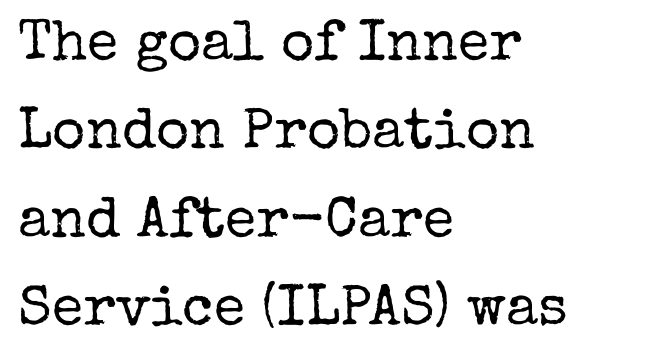
The image shows 57 px regular-weight serif type, upright; set left-aligned, normal line spacing (1.55x), normal letter spacing, not underlined; low stroke contrast and a medium x-height.
